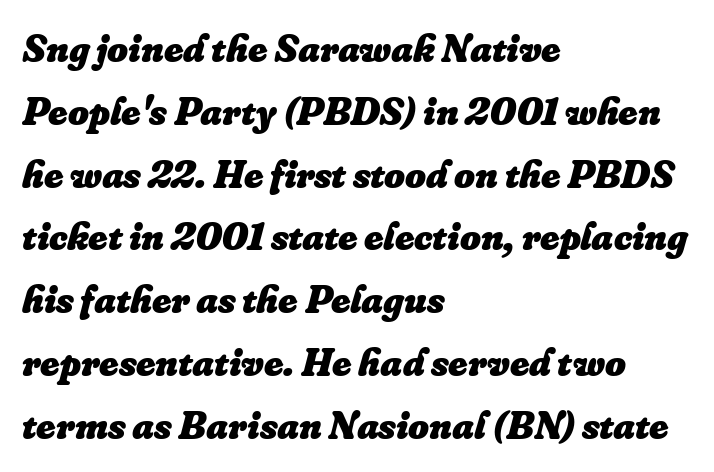
The rendering uses natural spacing where letterforms have individual widths. The specimen omits any rule beneath the text block's lines. There's an unmistakable incline to the writing here. The letters are bold, with thick, heavy strokes.
